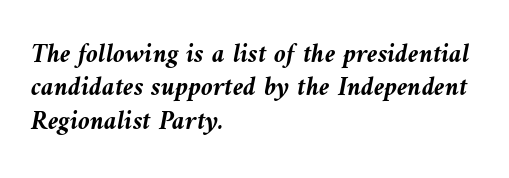
Q: Is the text bold? A: Yes.
Q: Is the text italic (slanted)? A: Yes, it leans left by about 10 degrees.
Q: Is the text underlined? A: No.
Q: How is the paragraph aligned? A: Left-aligned.
Q: Is the spacing between letters normal or unusually wide? A: Normal.
